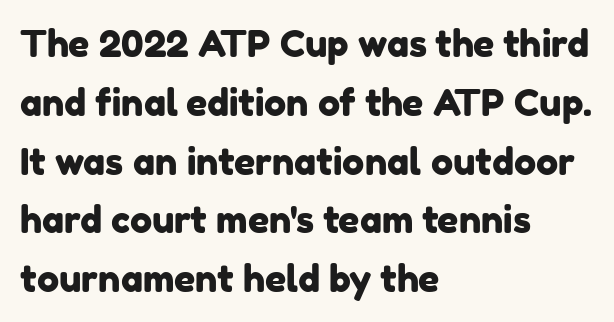
{"serif": "no", "width": "normal", "stroke_contrast": "low", "x_height": "medium", "monospaced": "no", "underline": "no", "align": "left", "line_spacing": "normal", "line_spacing_ratio": 1.59, "letter_spacing": "normal", "letter_spacing_em": 0.0, "glyph_px": 37}
